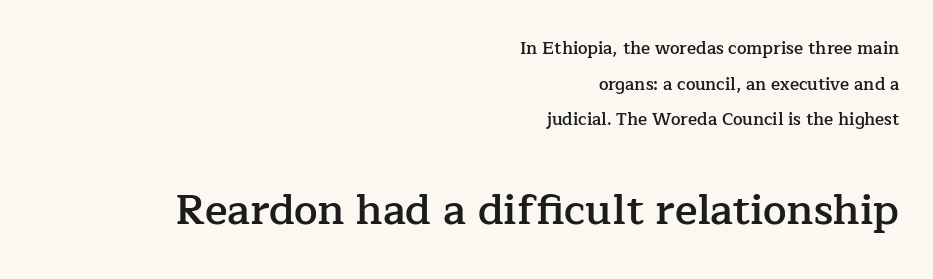
Every letter is mildly thick-stroked: semibold rather than bold. The letters stand upright; this is a roman face. Does the leading feel generous? Absolutely, it's lavish. Short and long lines alike share a common ending point at right. Examine the stroke ends and you'll spot serifs.
